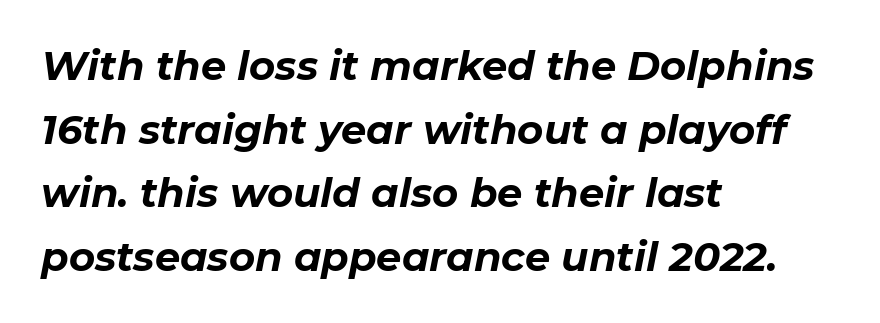
{"italic": "yes", "lean": "right", "slant_degrees": 11, "bold": "yes", "weight": "bold", "width": "normal", "stroke_contrast": "low", "x_height": "medium", "monospaced": "no", "underline": "no", "align": "left", "line_spacing": "normal", "line_spacing_ratio": 1.59, "letter_spacing": "normal", "letter_spacing_em": 0.0, "glyph_px": 40}
